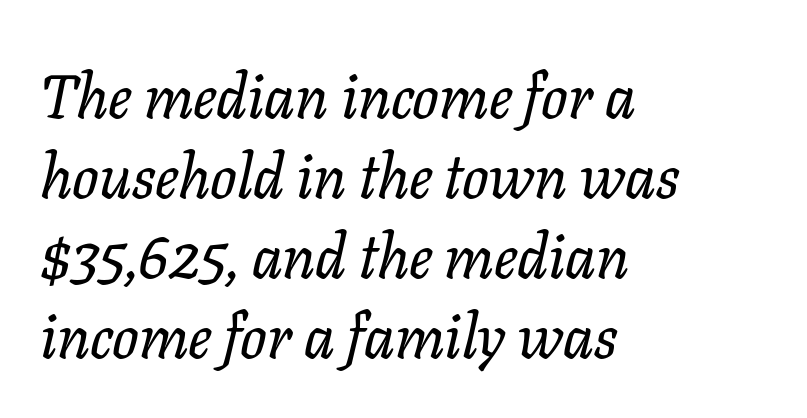
{"serif": "yes", "italic": "yes", "lean": "right", "slant_degrees": 11, "width": "normal", "stroke_contrast": "low", "x_height": "medium", "monospaced": "no", "underline": "no", "align": "left", "line_spacing": "normal", "line_spacing_ratio": 1.29, "letter_spacing": "normal", "letter_spacing_em": 0.0, "glyph_px": 62}
